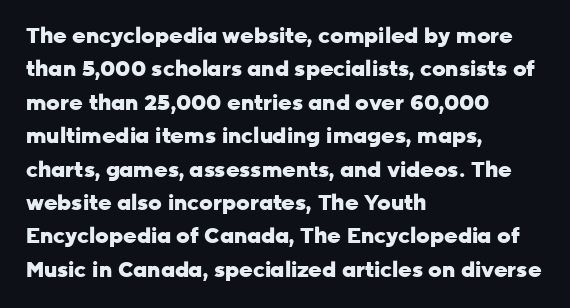
Q: Is the text bold? A: Yes.
Q: Is the text italic (slanted)? A: No, it is upright.
Q: Is the text underlined? A: No.
Q: How is the paragraph aligned? A: Left-aligned.
Q: Is the spacing between letters normal or unusually wide? A: Normal.
Q: Is the spacing between lines tight, normal or loose? A: Normal.
